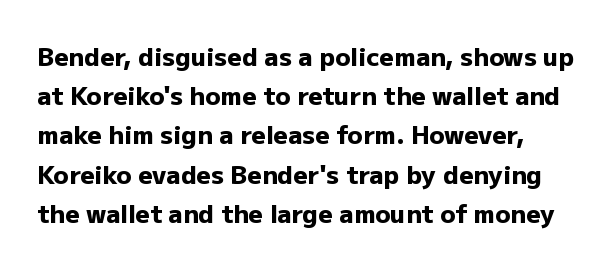
The image shows 25 px bold type, upright; set normal line spacing (1.57x), normal letter spacing, not underlined.
